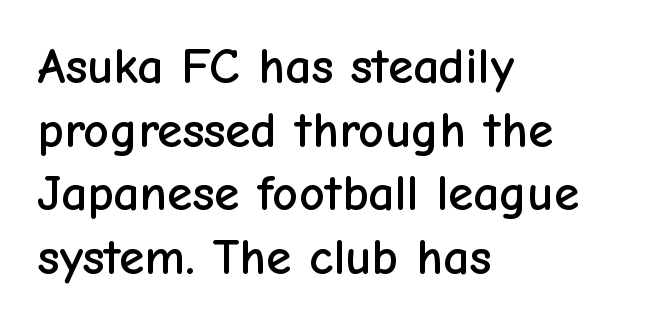
The passage shown is typeset with a sans-serif family. This sample has the flowing, uneven cadence of proportional lettering. The space beneath each line is pristine and unruled. Style check: upright. The paragraph shown leans on its left margin.
